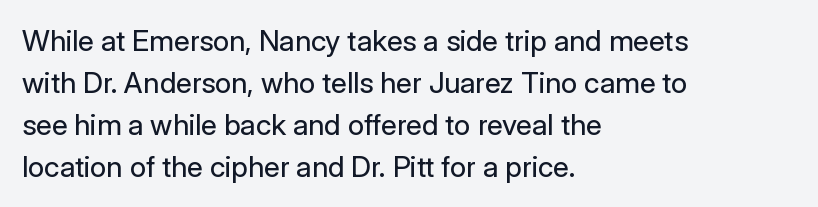
Q: Is the text bold? A: No.
Q: Is the text italic (slanted)? A: No, it is upright.
Q: Is the typeface a serif or a sans-serif typeface? A: Sans-serif.
Q: Is the text underlined? A: No.
Q: How is the paragraph aligned? A: Left-aligned.
Q: Is the spacing between letters normal or unusually wide? A: Normal.
Q: Is the spacing between lines tight, normal or loose? A: Normal.
Q: Width (condensed, normal, or wide)? A: Normal.
Q: Stroke contrast? A: Low.
Q: x-height? A: Medium.
Q: Monospaced? A: No.
